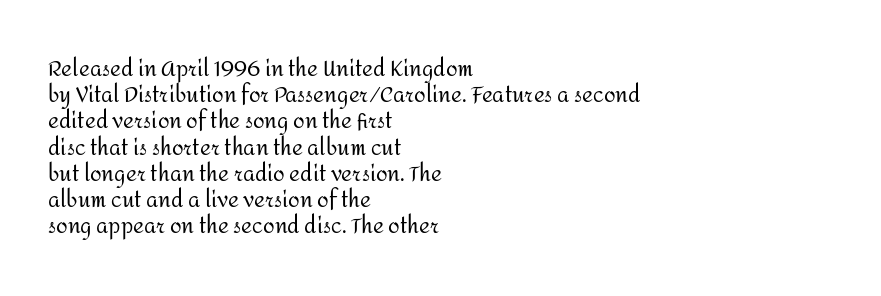
The image shows 21 px text type, upright; set left-aligned, normal line spacing (1.25x), normal letter spacing, not underlined.
